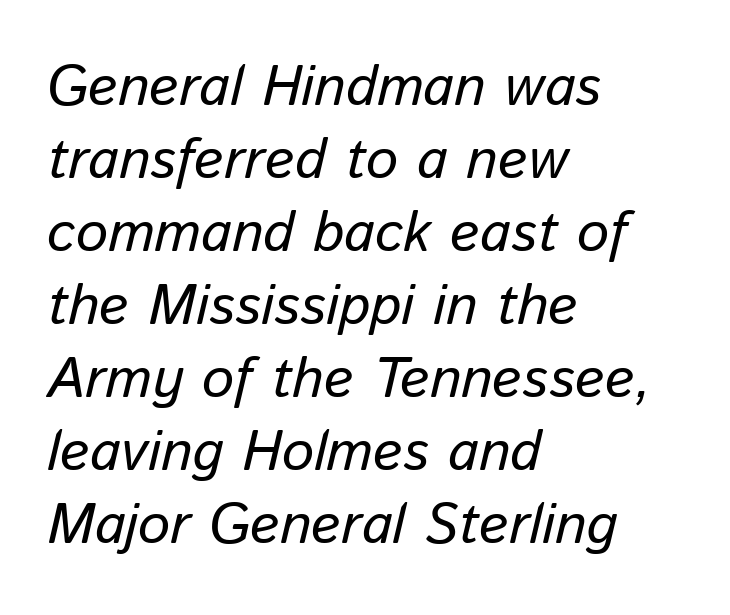
The image shows 57 px text type, italic (leaning right); set left-aligned, normal line spacing (1.28x), normal letter spacing, not underlined; low stroke contrast and a medium x-height.
